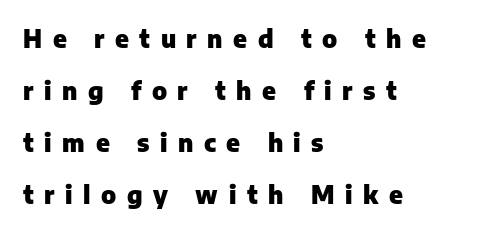
Anything drawn beneath the words? Only blank space. The specimen reads as upright at a glance. These words are printed bold, with thick strokes throughout. The rendering uses a large line-height, opening up the rows.
